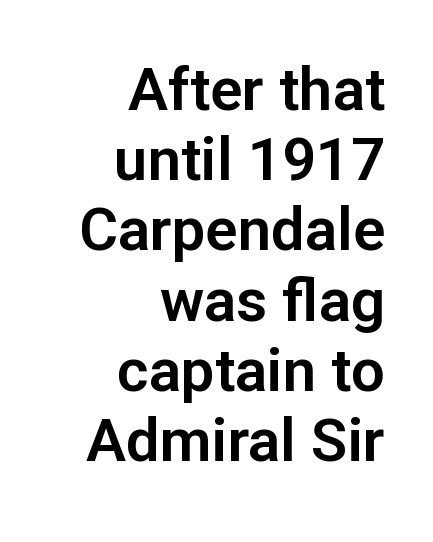
{"serif": "no", "italic": "no", "width": "normal", "stroke_contrast": "low", "x_height": "medium", "monospaced": "no", "underline": "no", "align": "right", "line_spacing_ratio": 1.17, "letter_spacing": "normal", "letter_spacing_em": 0.0, "glyph_px": 60}
